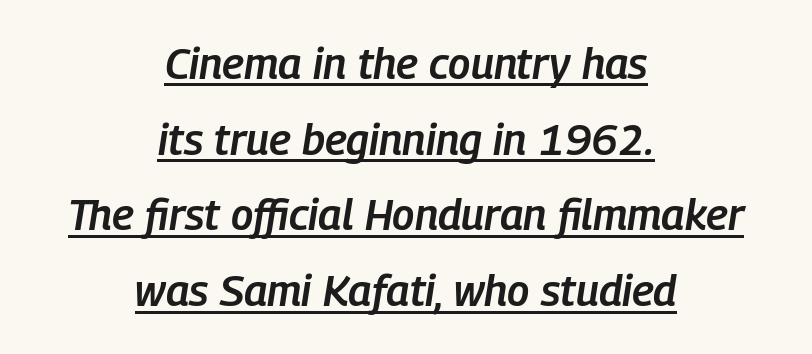
Stroke thickness is moderately raised; the sample reads as semibold. Is the letter spacing exaggerated? No — it looks like the ordinary default. Emphasis-style slanted type is in use. Varying glyph widths throughout — classic text-font behaviour. Notice how a bar underscores the lettering throughout.
